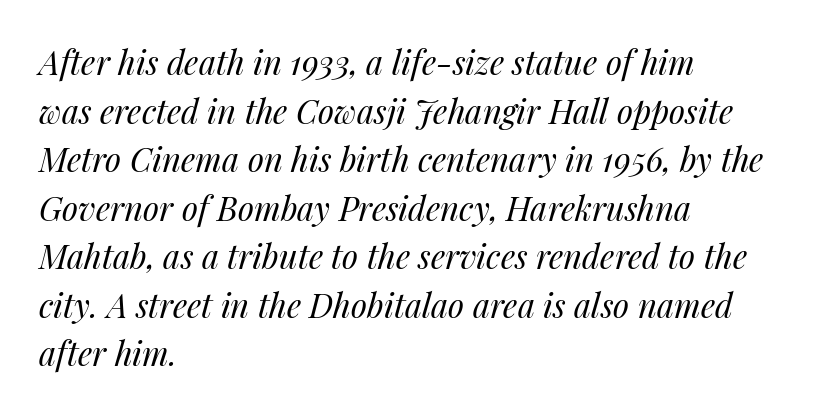
The image shows 33 px regular-weight type, italic (leaning right); set left-aligned, normal line spacing (1.47x), normal letter spacing, not underlined; medium stroke contrast and a medium x-height.
